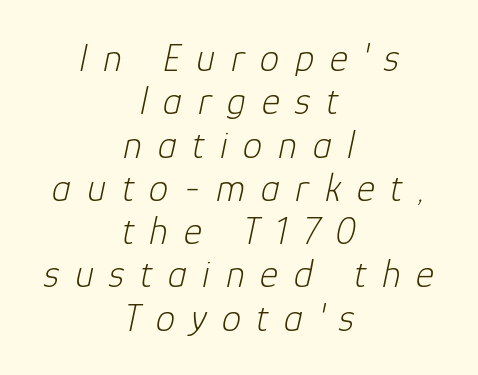
Q: Is the text bold? A: No.
Q: Is the text italic (slanted)? A: Yes, it leans right by about 12 degrees.
Q: Is the text underlined? A: No.
Q: How is the paragraph aligned? A: Centered.
Q: Is the spacing between letters normal or unusually wide? A: Unusually wide.
Q: Is the spacing between lines tight, normal or loose? A: Tight.
Q: Width (condensed, normal, or wide)? A: Normal.
Q: Stroke contrast? A: Low.
Q: x-height? A: Medium.
Q: Monospaced? A: No.
